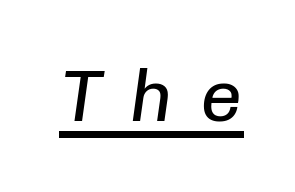
Display-style spreading of the glyphs; the letterfit is very open. These characters rest on top of a visible drawn line. Stems and bowls with no extra thickness — not bold. If you drew a line through each stem, it would be angled.
